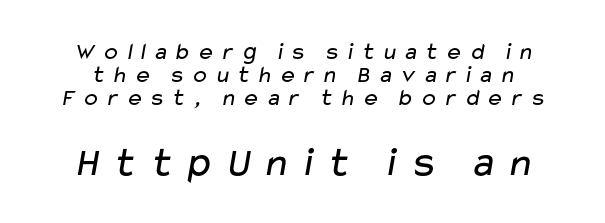
The area under the type is left untouched. You could not count columns in this text — the font is proportionally spaced. In terms of letterspacing, this is a distinctly airy, spread setting. Students, observe: this is what under-led, compact text looks like. Between these two stacked blocks, the lower one wins on size.
